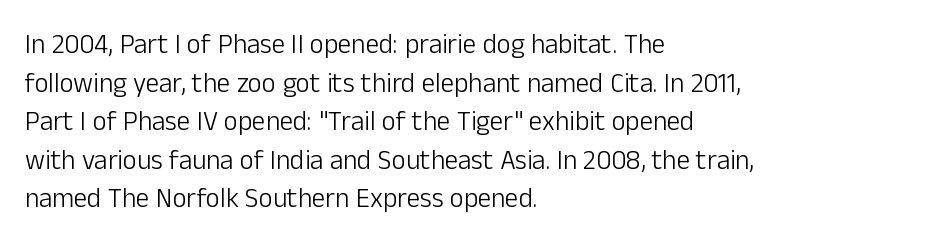
{"italic": "no", "bold": "no", "underline": "no", "align": "left", "line_spacing": "normal", "line_spacing_ratio": 1.43, "letter_spacing": "normal", "letter_spacing_em": 0.0, "glyph_px": 27}
